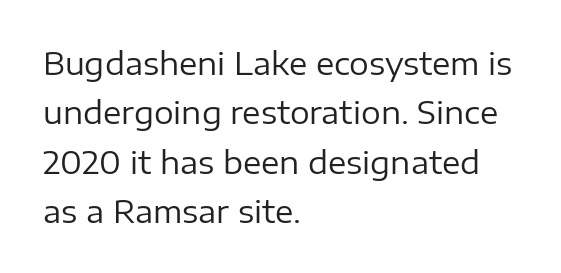
Q: Is the text bold? A: No.
Q: Is the text italic (slanted)? A: No, it is upright.
Q: Is the typeface a serif or a sans-serif typeface? A: Sans-serif.
Q: Is the text underlined? A: No.
Q: How is the paragraph aligned? A: Left-aligned.
Q: Is the spacing between letters normal or unusually wide? A: Normal.
Q: Is the spacing between lines tight, normal or loose? A: Normal.
Q: Width (condensed, normal, or wide)? A: Normal.
Q: Stroke contrast? A: Low.
Q: x-height? A: Medium.
Q: Monospaced? A: No.
